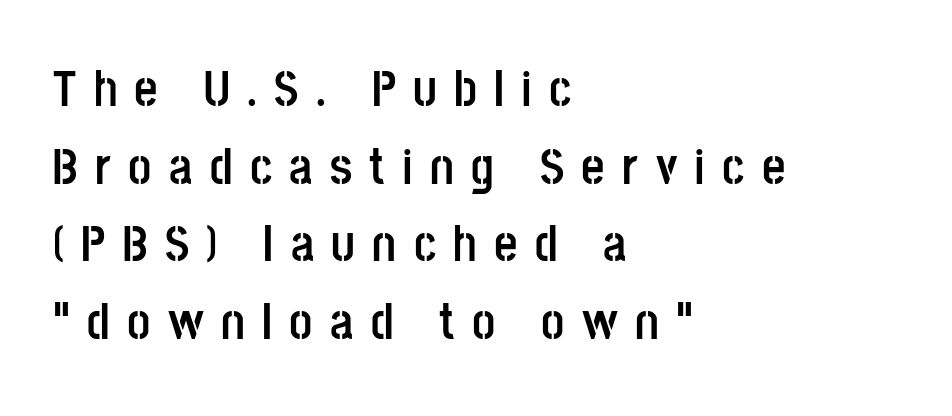
{"serif": "no", "italic": "no", "bold": "yes", "weight": "semibold", "width": "condensed", "stroke_contrast": "low", "x_height": "large", "monospaced": "no", "underline": "no", "align": "left", "line_spacing": "normal", "line_spacing_ratio": 1.52, "letter_spacing": "wide", "letter_spacing_em": 0.34, "glyph_px": 51}
